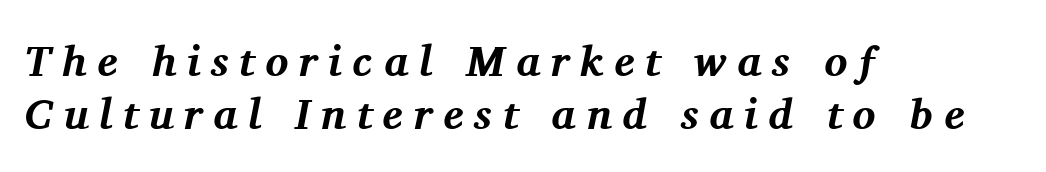
Q: Is the text bold? A: Yes.
Q: Is the text italic (slanted)? A: Yes, it leans right by about 11 degrees.
Q: Is the typeface a serif or a sans-serif typeface? A: Serif.
Q: Is the text underlined? A: No.
Q: How is the paragraph aligned? A: Left-aligned.
Q: Is the spacing between letters normal or unusually wide? A: Unusually wide.
Q: Width (condensed, normal, or wide)? A: Normal.
Q: Stroke contrast? A: Medium.
Q: x-height? A: Medium.
Q: Monospaced? A: No.
